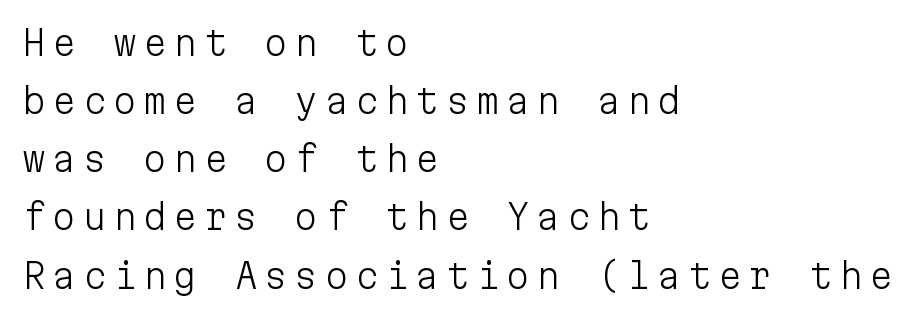
Each letter, wide or thin by design, is forced into the same width here. Weight class: somewhere from thin through regular. This rendering employs a face without finishing strokes, i.e., a sans-serif. In CSS terms this would be text-align: left. The lettering holds an erect, upright posture throughout. Only glyphs here, with clear space below each row.
